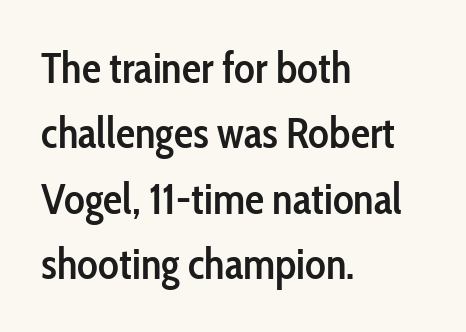
{"serif": "no", "italic": "no", "bold": "semi", "weight": "semibold", "width": "condensed", "stroke_contrast": "low", "x_height": "medium", "monospaced": "no", "underline": "no", "align": "left", "line_spacing": "normal", "line_spacing_ratio": 1.52, "letter_spacing": "normal", "letter_spacing_em": 0.0, "glyph_px": 43}
